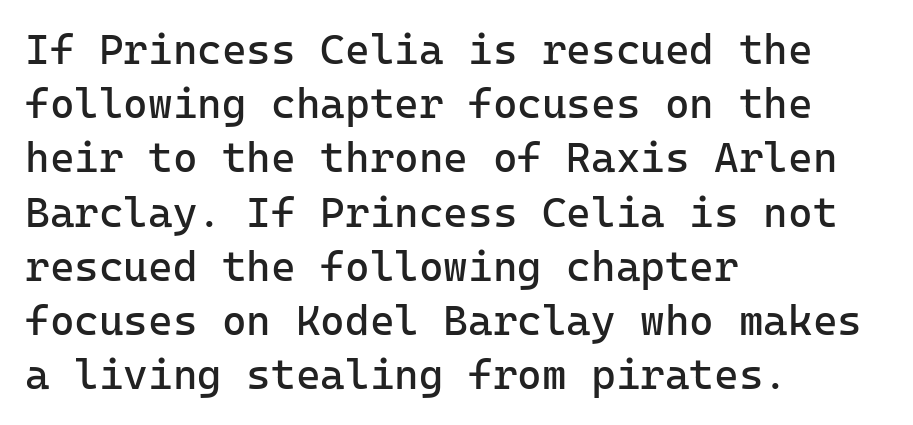
{"serif": "no", "italic": "no", "bold": "no", "weight": "regular", "width": "normal", "stroke_contrast": "low", "x_height": "medium", "monospaced": "yes", "underline": "no", "align": "left", "line_spacing": "normal", "line_spacing_ratio": 1.29, "letter_spacing": "normal", "letter_spacing_em": 0.0, "glyph_px": 42}
